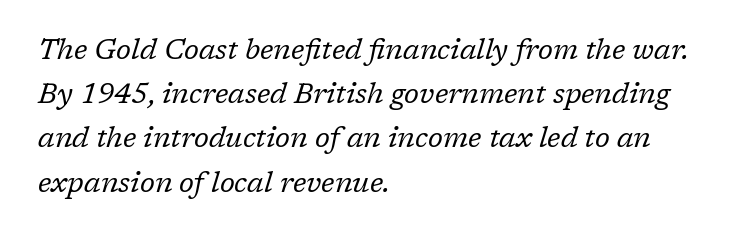
{"serif": "yes", "italic": "yes", "lean": "right", "slant_degrees": 17, "bold": "no", "weight": "regular", "width": "normal", "stroke_contrast": "low", "x_height": "medium", "monospaced": "no", "underline": "no", "align": "left", "line_spacing": "normal", "line_spacing_ratio": 1.58, "letter_spacing": "normal", "letter_spacing_em": 0.0, "glyph_px": 28}
